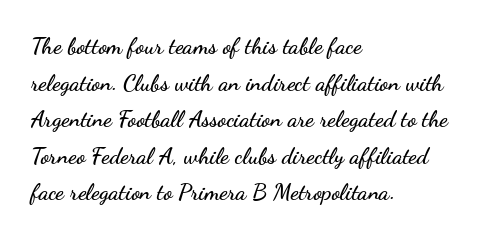
The image shows 23 px text type; set left-aligned, normal line spacing (1.59x), normal letter spacing, not underlined.
